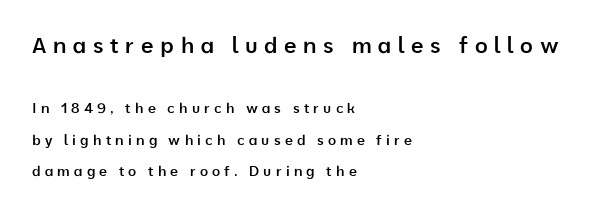
Honestly, the rows look like they've been pulled way apart. The rendering uses a semibold face; strokes are thickened but not to full bold. Which margin do the lines hug? The left one — the right edge is uneven. Anything drawn beneath the words? Only blank space.
